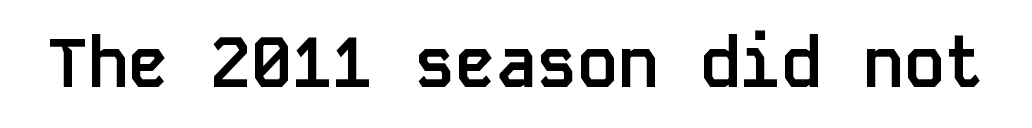
Q: Is the text bold? A: Yes.
Q: Is the text italic (slanted)? A: No, it is upright.
Q: Is the typeface a serif or a sans-serif typeface? A: Sans-serif.
Q: Is the text underlined? A: No.
Q: Is the spacing between letters normal or unusually wide? A: Normal.
Q: Width (condensed, normal, or wide)? A: Normal.
Q: Stroke contrast? A: Low.
Q: x-height? A: Large.
Q: Monospaced? A: Yes.
